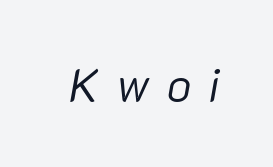
Q: Is the text bold? A: No.
Q: Is the text italic (slanted)? A: Yes, it leans right by about 10 degrees.
Q: Is the text underlined? A: No.
Q: Is the spacing between letters normal or unusually wide? A: Unusually wide.
Q: Width (condensed, normal, or wide)? A: Normal.
Q: Stroke contrast? A: Low.
Q: x-height? A: Medium.
Q: Monospaced? A: No.
